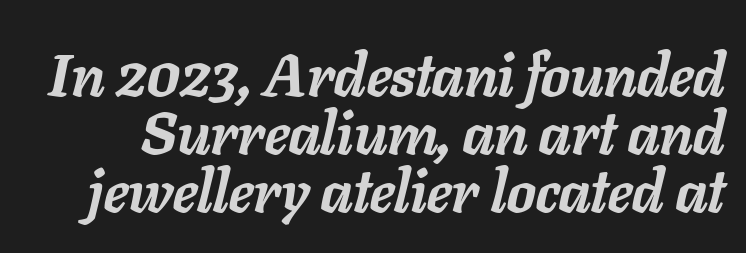
The image shows 60 px semibold type, italic (leaning right); set tight line spacing (0.97x), normal letter spacing, not underlined; low stroke contrast and a medium x-height.
